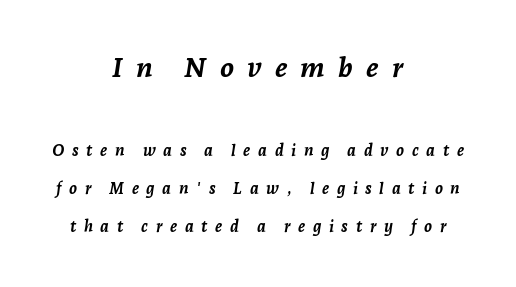
The image shows 28 px semibold type, italic (leaning right); set centered, loose line spacing (2.4x), unusually wide letter spacing (+0.47 em), not underlined; the first (top) block is 1.75x larger; low stroke contrast and a medium x-height.
